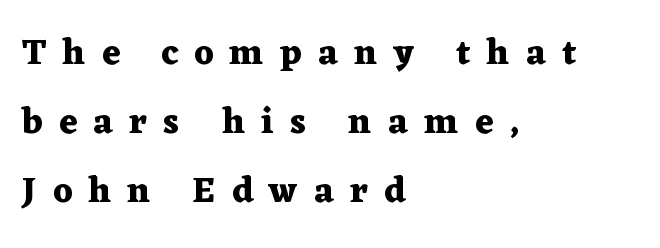
The image shows 36 px heavy, wide serif type, upright; set left-aligned, loose line spacing (1.92x), unusually wide letter spacing (+0.45 em), not underlined; medium stroke contrast and a medium x-height.
